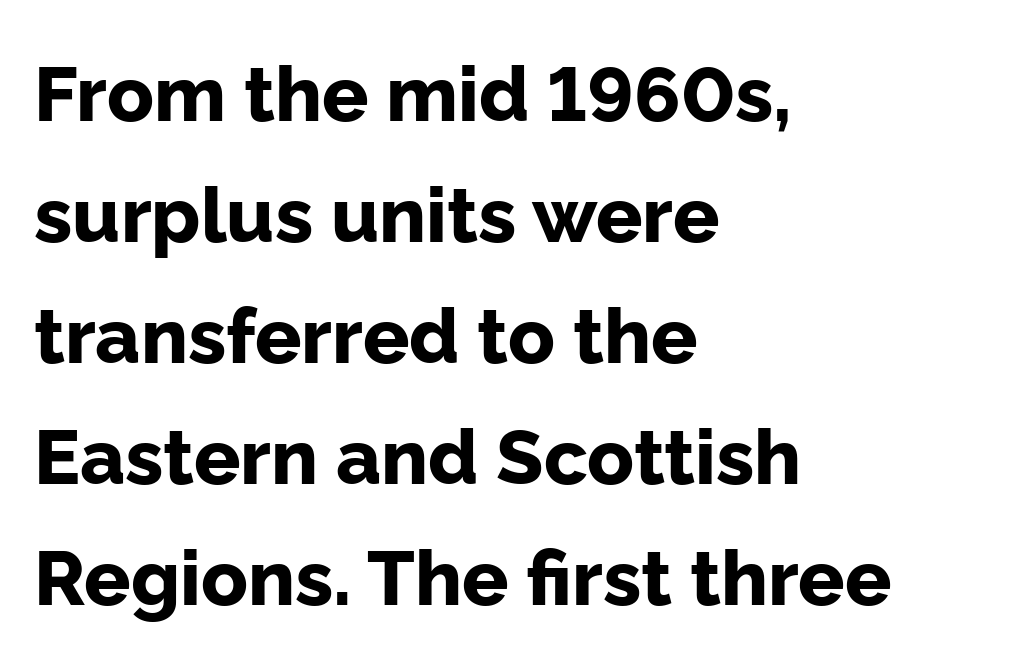
The image shows 77 px bold sans-serif type, upright; set left-aligned, normal line spacing (1.57x), normal letter spacing, not underlined; low stroke contrast and a medium x-height.
